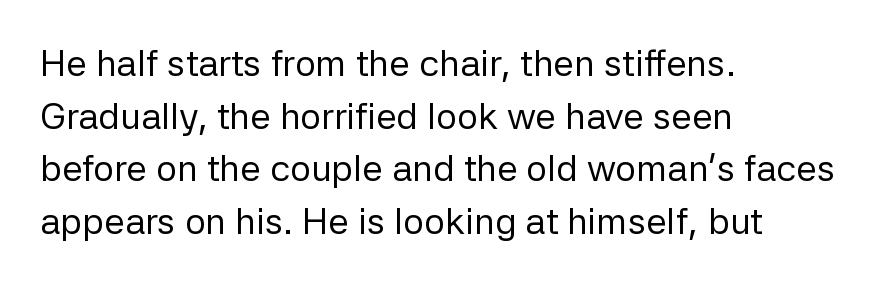
Q: Is the text bold? A: No.
Q: Is the text italic (slanted)? A: No, it is upright.
Q: Is the typeface a serif or a sans-serif typeface? A: Sans-serif.
Q: Is the text underlined? A: No.
Q: How is the paragraph aligned? A: Left-aligned.
Q: Is the spacing between letters normal or unusually wide? A: Normal.
Q: Is the spacing between lines tight, normal or loose? A: Normal.
Q: Width (condensed, normal, or wide)? A: Normal.
Q: Stroke contrast? A: Low.
Q: x-height? A: Medium.
Q: Monospaced? A: No.
